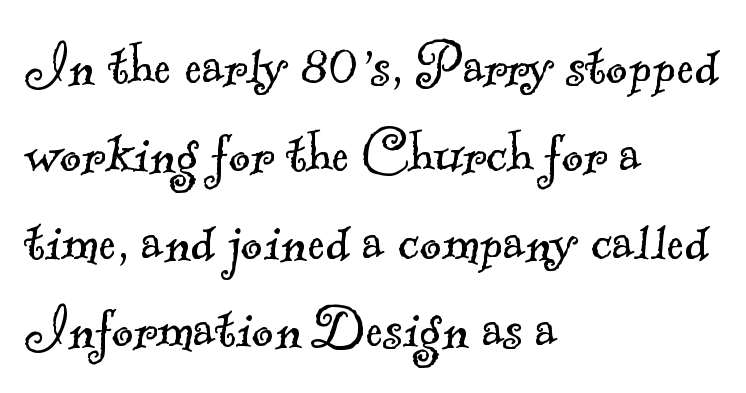
Q: Is the text bold? A: No.
Q: Is the typeface a serif or a sans-serif typeface? A: Serif.
Q: Is the text underlined? A: No.
Q: How is the paragraph aligned? A: Left-aligned.
Q: Is the spacing between letters normal or unusually wide? A: Normal.
Q: Is the spacing between lines tight, normal or loose? A: Normal.
Q: Width (condensed, normal, or wide)? A: Normal.
Q: x-height? A: Small.
Q: Monospaced? A: No.
